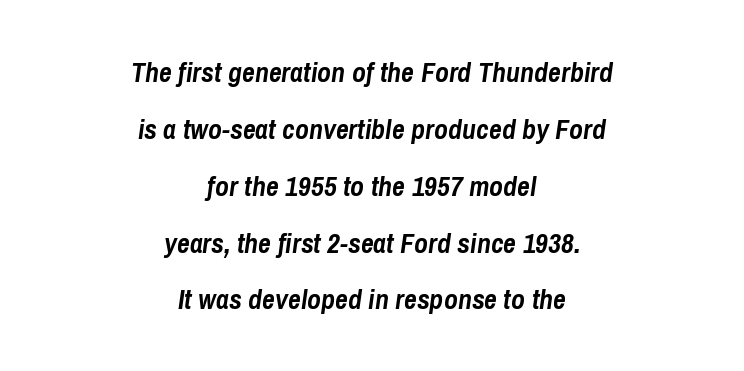
Q: Is the text bold? A: Yes.
Q: Is the text italic (slanted)? A: Yes, it leans right by about 8 degrees.
Q: Is the text underlined? A: No.
Q: How is the paragraph aligned? A: Centered.
Q: Is the spacing between letters normal or unusually wide? A: Normal.
Q: Is the spacing between lines tight, normal or loose? A: Loose.
Q: Width (condensed, normal, or wide)? A: Condensed.
Q: Stroke contrast? A: Low.
Q: x-height? A: Medium.
Q: Monospaced? A: No.
